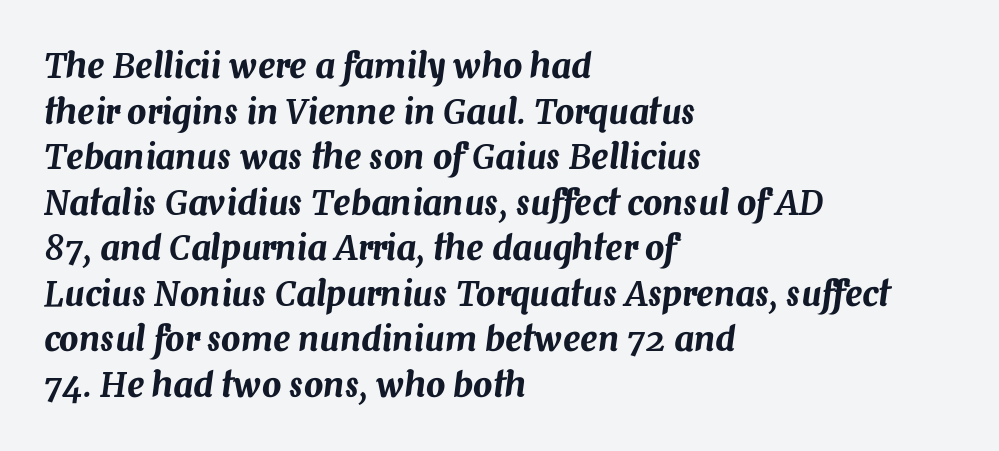
{"italic": "yes", "lean": "right", "slant_degrees": 7, "width": "normal", "stroke_contrast": "medium", "x_height": "medium", "monospaced": "no", "underline": "no", "align": "left", "line_spacing": "normal", "line_spacing_ratio": 1.34, "letter_spacing": "normal", "letter_spacing_em": 0.0, "glyph_px": 34}
